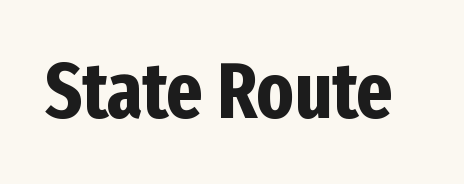
Q: Is the text bold? A: Yes.
Q: Is the text italic (slanted)? A: No, it is upright.
Q: Is the typeface a serif or a sans-serif typeface? A: Sans-serif.
Q: Is the text underlined? A: No.
Q: Is the spacing between letters normal or unusually wide? A: Normal.
Q: Width (condensed, normal, or wide)? A: Condensed.
Q: Stroke contrast? A: Low.
Q: x-height? A: Medium.
Q: Monospaced? A: No.
